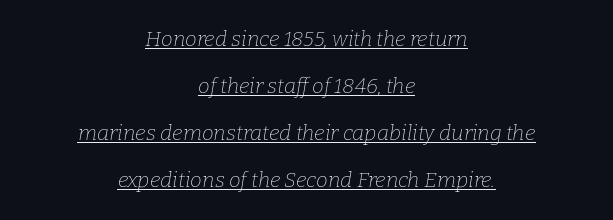
The image shows 21 px text type, italic (leaning right); set centered, loose line spacing (2.24x), normal letter spacing, underlined.
